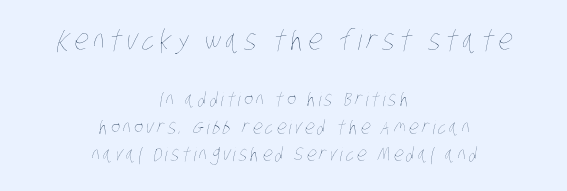
Descender tails drop into unmarked territory. No chunkiness to these letters — they're not bold. The passage shown begins with its larger block and ends with its smaller one. Here the designer chose a conventional face with non-uniform glyph widths. Normally led — the rows are evenly, conventionally spaced. The setting favours the middle, as headings and verse often do.
